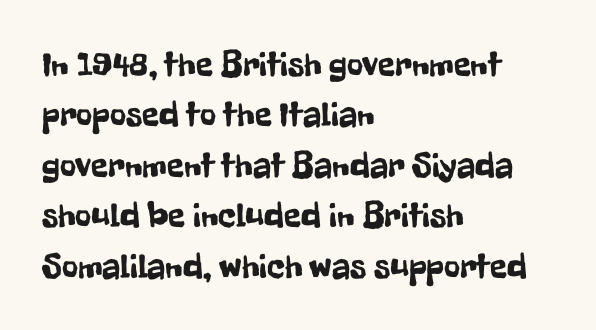
Q: Is the text italic (slanted)? A: No, it is upright.
Q: Is the typeface a serif or a sans-serif typeface? A: Sans-serif.
Q: Is the text underlined? A: No.
Q: How is the paragraph aligned? A: Left-aligned.
Q: Is the spacing between letters normal or unusually wide? A: Normal.
Q: Is the spacing between lines tight, normal or loose? A: Normal.
Q: Width (condensed, normal, or wide)? A: Condensed.
Q: Stroke contrast? A: Low.
Q: x-height? A: Medium.
Q: Monospaced? A: No.
